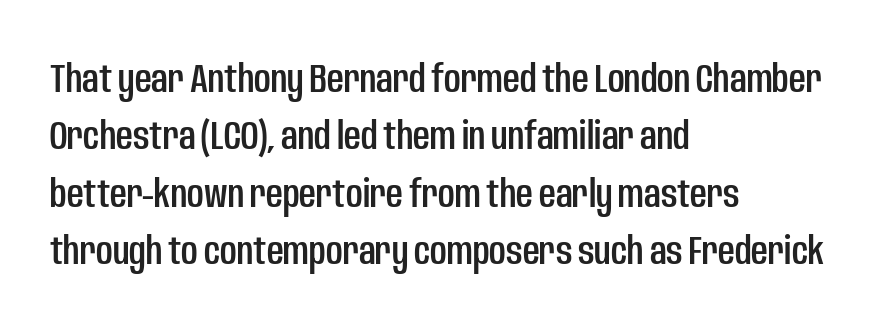
{"serif": "no", "italic": "no", "width": "condensed", "stroke_contrast": "low", "x_height": "large", "monospaced": "no", "underline": "no", "align": "left", "line_spacing": "normal", "line_spacing_ratio": 1.4, "letter_spacing": "normal", "letter_spacing_em": 0.0, "glyph_px": 41}
